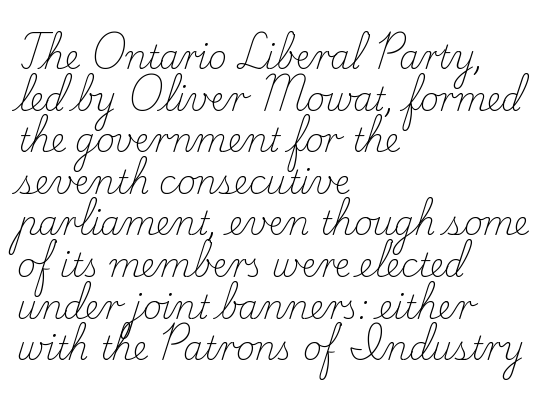
Q: Is the text bold? A: No.
Q: Is the text italic (slanted)? A: Yes.
Q: Is the typeface a serif or a sans-serif typeface? A: Serif.
Q: Is the text underlined? A: No.
Q: How is the paragraph aligned? A: Left-aligned.
Q: Is the spacing between letters normal or unusually wide? A: Normal.
Q: Is the spacing between lines tight, normal or loose? A: Normal.
Q: Width (condensed, normal, or wide)? A: Normal.
Q: Stroke contrast? A: Low.
Q: x-height? A: Small.
Q: Monospaced? A: No.
